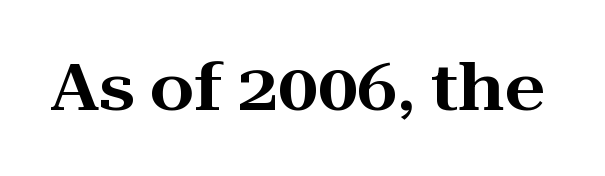
Letters rest on an invisible, unmarked baseline. Spacing between characters is what you'd get straight out of the box. The face used here is proportionally spaced, like ordinary book or web type. This is serif lettering, the kind often seen in printed books. It's the straight-up-and-down kind of type.
